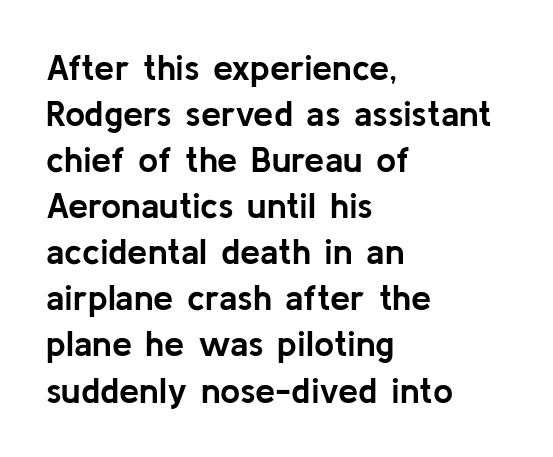
{"serif": "no", "italic": "no", "bold": "yes", "weight": "semibold", "width": "normal", "stroke_contrast": "low", "x_height": "medium", "monospaced": "no", "underline": "no", "align": "left", "line_spacing": "normal", "line_spacing_ratio": 1.28, "letter_spacing": "normal", "letter_spacing_em": 0.0, "glyph_px": 36}
